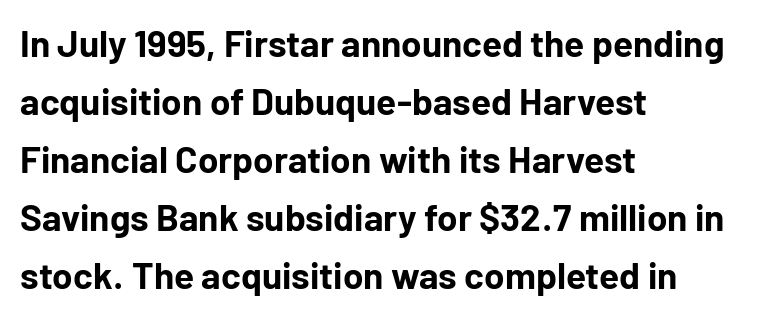
{"serif": "no", "italic": "no", "bold": "yes", "weight": "bold", "width": "normal", "stroke_contrast": "low", "x_height": "medium", "monospaced": "no", "underline": "no", "align": "left", "line_spacing": "normal", "line_spacing_ratio": 1.57, "letter_spacing": "normal", "letter_spacing_em": 0.0, "glyph_px": 37}
